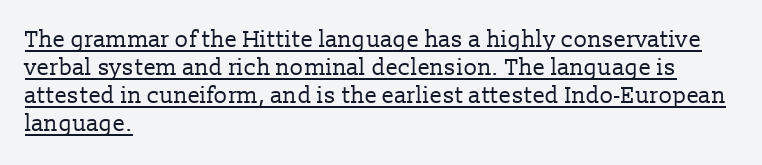
Q: Is the text bold? A: No.
Q: Is the text italic (slanted)? A: No, it is upright.
Q: Is the text underlined? A: Yes.
Q: How is the paragraph aligned? A: Left-aligned.
Q: Is the spacing between letters normal or unusually wide? A: Normal.
